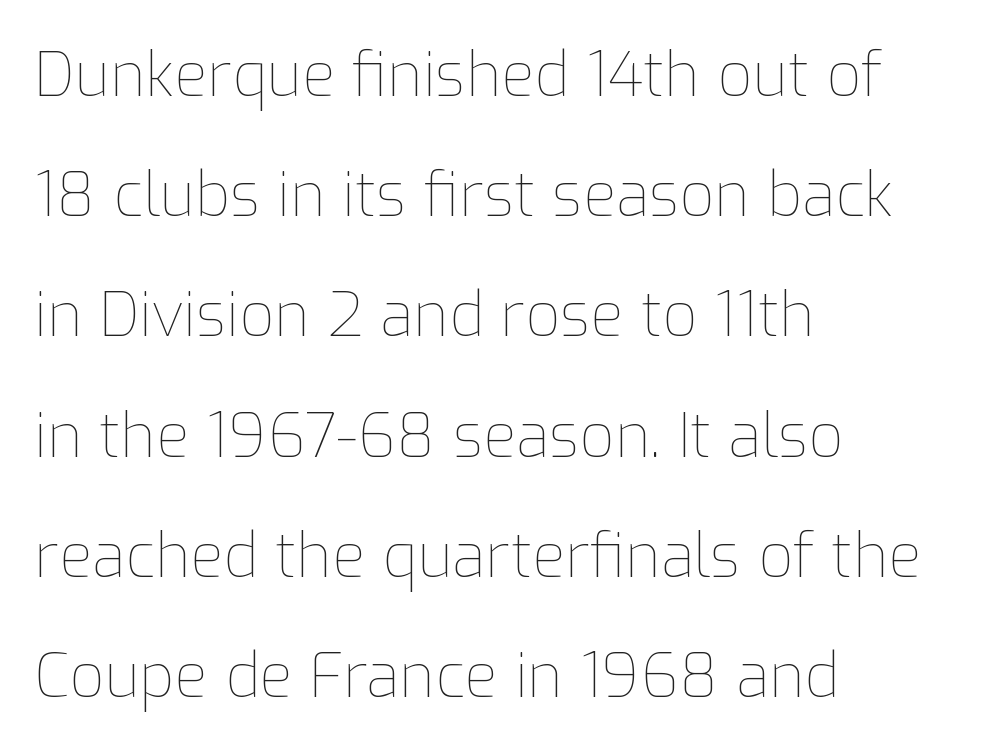
The image shows 61 px thin type, upright; set left-aligned, loose line spacing (1.97x), normal letter spacing, not underlined; low stroke contrast and a medium x-height.
